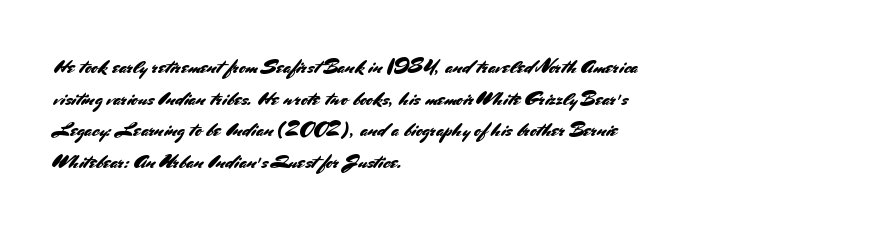
{"underline": "no", "align": "left", "line_spacing": "normal", "line_spacing_ratio": 1.58, "letter_spacing": "normal", "letter_spacing_em": 0.0, "glyph_px": 20}
